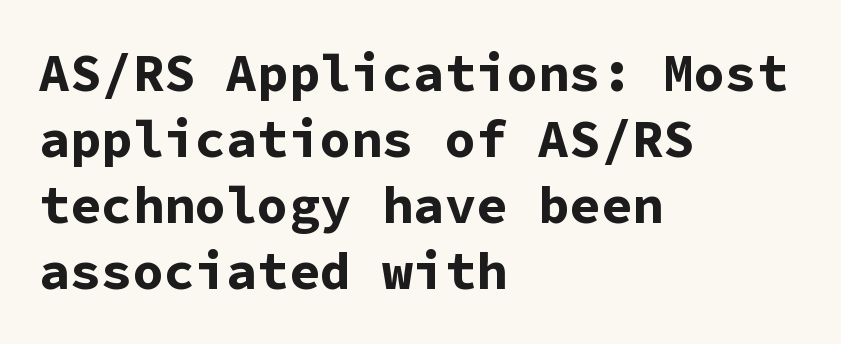
Q: Is the text bold? A: Yes.
Q: Is the text italic (slanted)? A: No, it is upright.
Q: Is the typeface a serif or a sans-serif typeface? A: Sans-serif.
Q: Is the text underlined? A: No.
Q: How is the paragraph aligned? A: Left-aligned.
Q: Is the spacing between letters normal or unusually wide? A: Normal.
Q: Is the spacing between lines tight, normal or loose? A: Normal.
Q: Width (condensed, normal, or wide)? A: Normal.
Q: Stroke contrast? A: Low.
Q: x-height? A: Medium.
Q: Monospaced? A: Yes.
